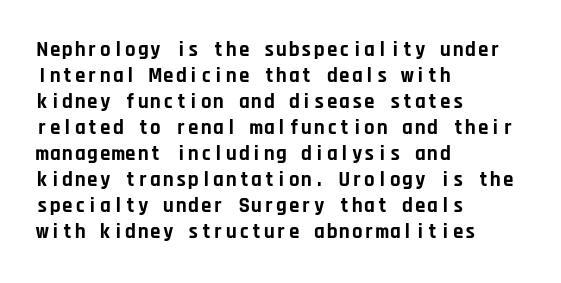
The image shows 21 px bold type, upright; set left-aligned, line spacing 1.24x, normal letter spacing, not underlined.
